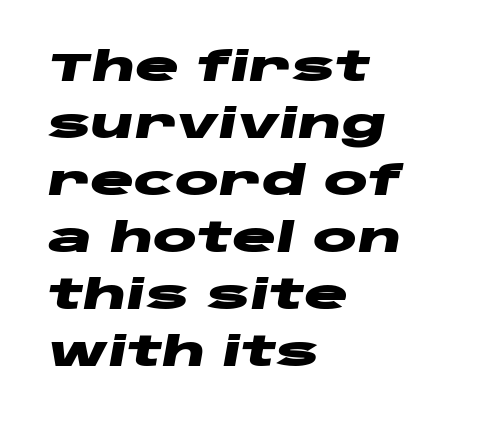
Q: Is the text bold? A: Yes.
Q: Is the text italic (slanted)? A: Yes, it leans right by about 10 degrees.
Q: Is the text underlined? A: No.
Q: How is the paragraph aligned? A: Left-aligned.
Q: Is the spacing between letters normal or unusually wide? A: Normal.
Q: Is the spacing between lines tight, normal or loose? A: Normal.
Q: Width (condensed, normal, or wide)? A: Wide.
Q: Stroke contrast? A: Low.
Q: x-height? A: Large.
Q: Monospaced? A: No.
